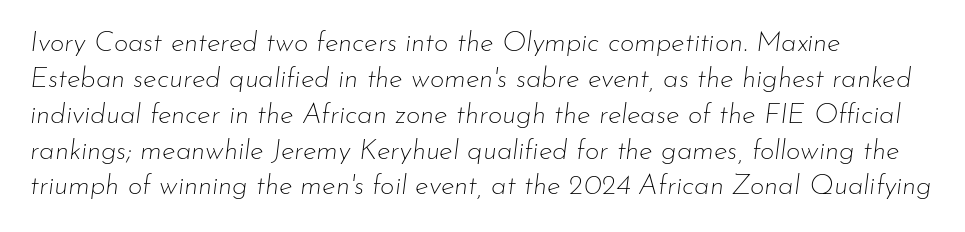
These lines were composed using italics. Tracking value appears to be zero — textbook default spacing. Honestly, there is no underline to notice here at all. Summary of vertical rhythm: regular, with standard interline spacing.
